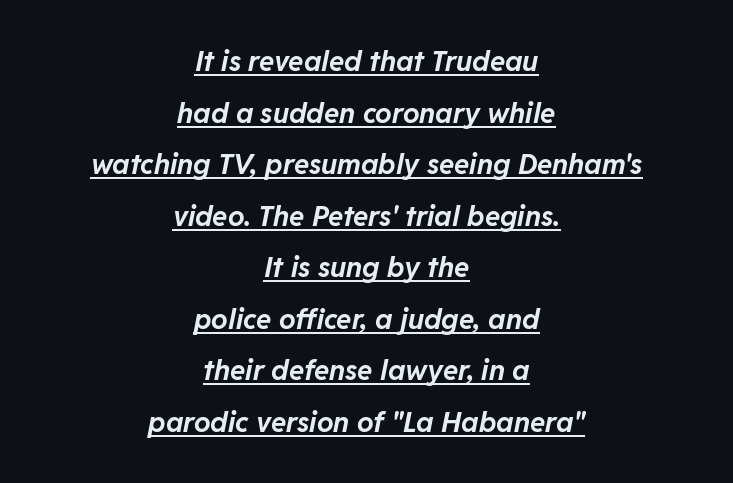
Q: Is the text bold? A: Yes.
Q: Is the text italic (slanted)? A: Yes, it leans right by about 11 degrees.
Q: Is the text underlined? A: Yes.
Q: How is the paragraph aligned? A: Centered.
Q: Is the spacing between letters normal or unusually wide? A: Normal.
Q: Width (condensed, normal, or wide)? A: Normal.
Q: Stroke contrast? A: Low.
Q: x-height? A: Medium.
Q: Monospaced? A: No.
